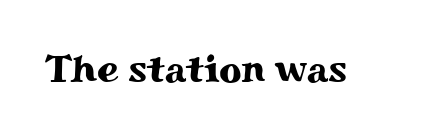
{"serif": "yes", "italic": "no", "width": "wide", "stroke_contrast": "medium", "x_height": "small", "monospaced": "no", "underline": "no", "letter_spacing": "normal", "letter_spacing_em": 0.0, "glyph_px": 39}
